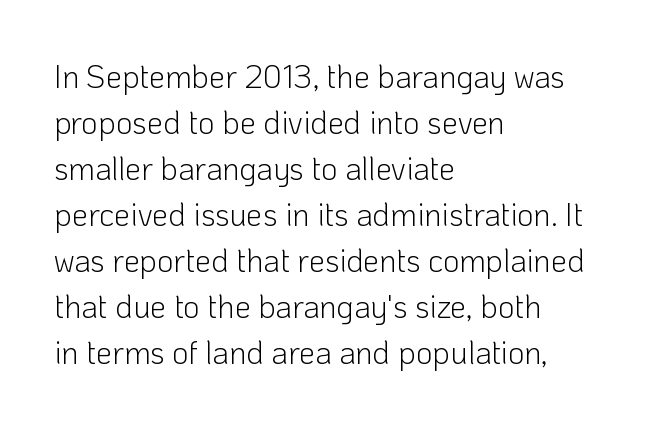
Q: Is the text bold? A: No.
Q: Is the text italic (slanted)? A: No, it is upright.
Q: Is the typeface a serif or a sans-serif typeface? A: Sans-serif.
Q: Is the text underlined? A: No.
Q: How is the paragraph aligned? A: Left-aligned.
Q: Is the spacing between letters normal or unusually wide? A: Normal.
Q: Is the spacing between lines tight, normal or loose? A: Normal.
Q: Width (condensed, normal, or wide)? A: Normal.
Q: Stroke contrast? A: Low.
Q: x-height? A: Medium.
Q: Monospaced? A: No.
